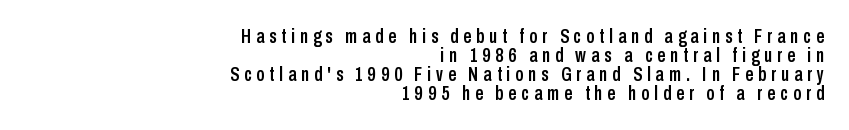
{"italic": "no", "underline": "no", "align": "right", "line_spacing": "tight", "line_spacing_ratio": 0.95, "letter_spacing": "wide", "letter_spacing_em": 0.25, "glyph_px": 20}
